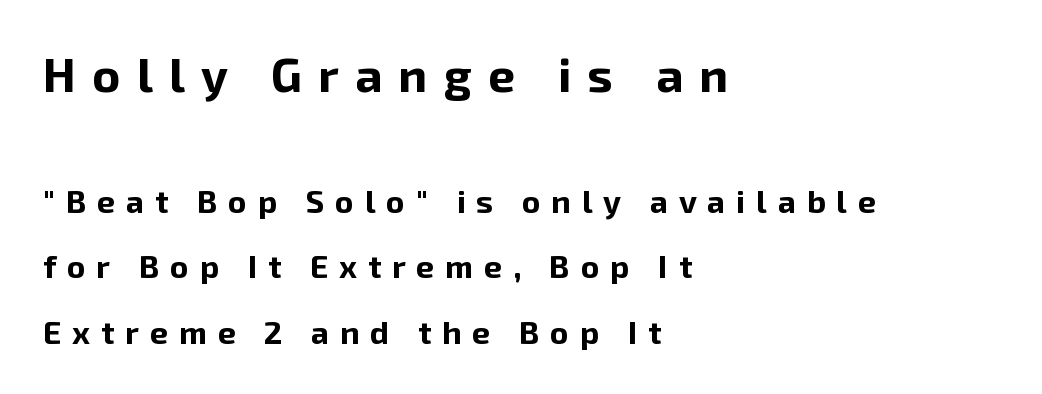
Strokes here are thick enough to call this a true bold. What stands out about the letter spacing? Its width — letters are far apart. Line beginnings align vertically; line endings do not. Here the first block reads like a headline and the second like body copy.
